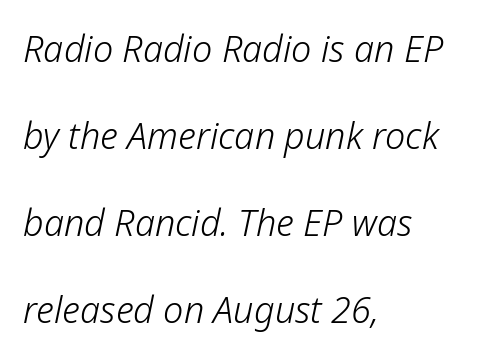
Q: Is the text bold? A: No.
Q: Is the text italic (slanted)? A: Yes, it leans right by about 12 degrees.
Q: Is the text underlined? A: No.
Q: How is the paragraph aligned? A: Left-aligned.
Q: Is the spacing between letters normal or unusually wide? A: Normal.
Q: Is the spacing between lines tight, normal or loose? A: Loose.
Q: Width (condensed, normal, or wide)? A: Normal.
Q: Stroke contrast? A: Low.
Q: x-height? A: Medium.
Q: Monospaced? A: No.
